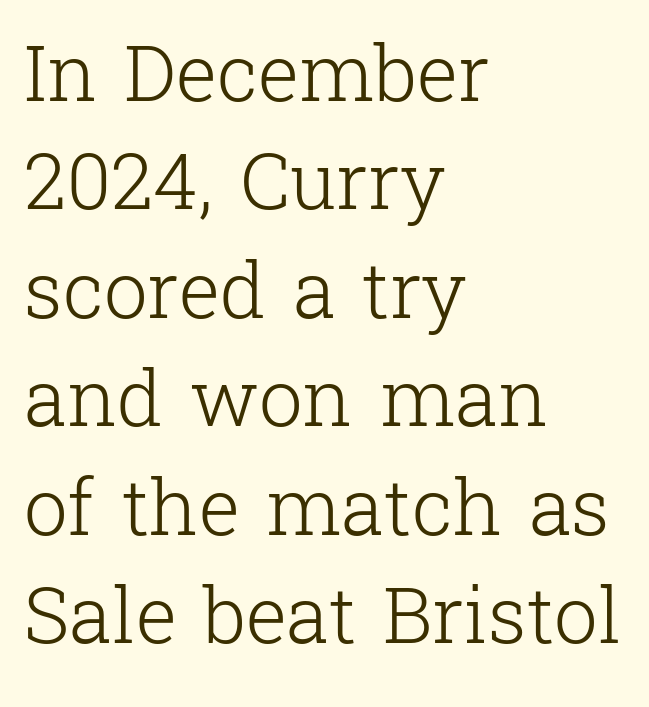
How are the letters spaced? Ordinarily, with no added tracking. Every row of glyphs begins at an identical x-position on the left. The letters stand straight up with perfectly vertical stems. This sample keeps an unexceptional amount of space between lines. The specimen omits any rule beneath the text block's lines. Is this a sans? No — the strokes have serifs.
